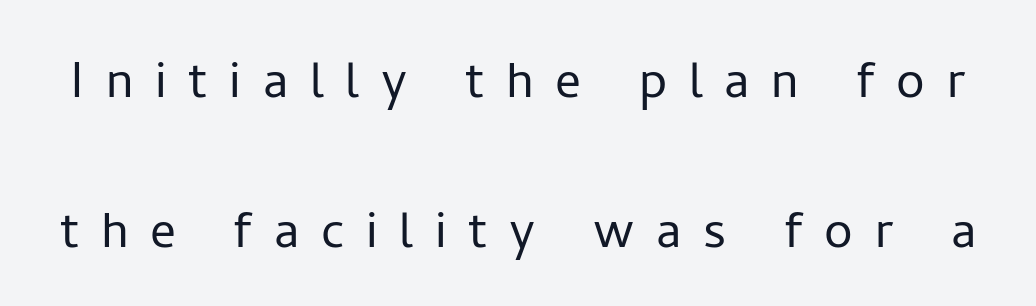
Compared with a typical body face, this is equally light or lighter still. Character widths vary here, with narrow letters taking less room than wide ones. The gaps between neighbouring characters are conspicuously large. Check the space under the baseline: it is left empty.
